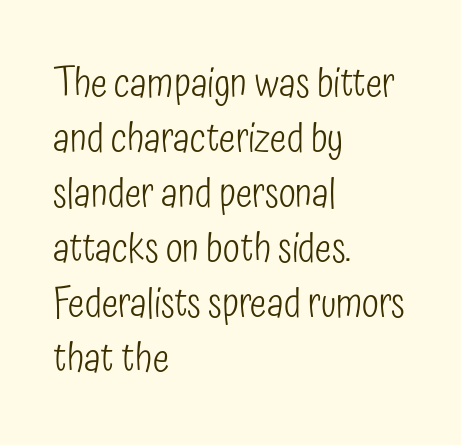
Think standard paragraph weight, or any step lighter than that. Each line starts at the same left margin while the right side varies. This sample uses an upright cut, with every glyph sitting square on the baseline. The baseline area is clear.
